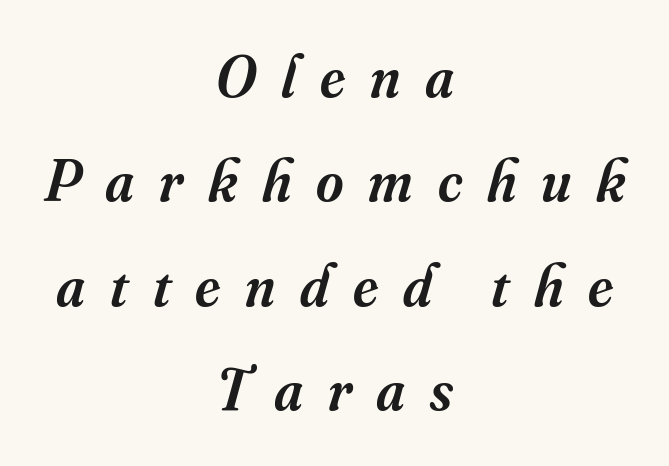
The image shows 59 px semibold serif type, italic (leaning right); set centered, line spacing 1.77x, unusually wide letter spacing (+0.42 em), not underlined; medium stroke contrast and a small x-height.
